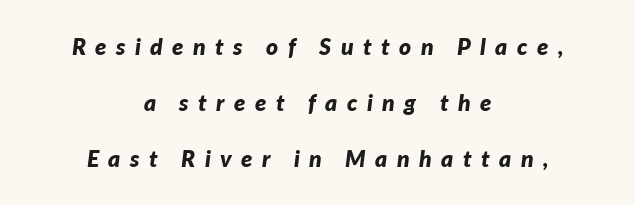
The image shows 23 px bold type, italic (leaning right); set centered, loose line spacing (2.44x), unusually wide letter spacing (+0.41 em), not underlined.
